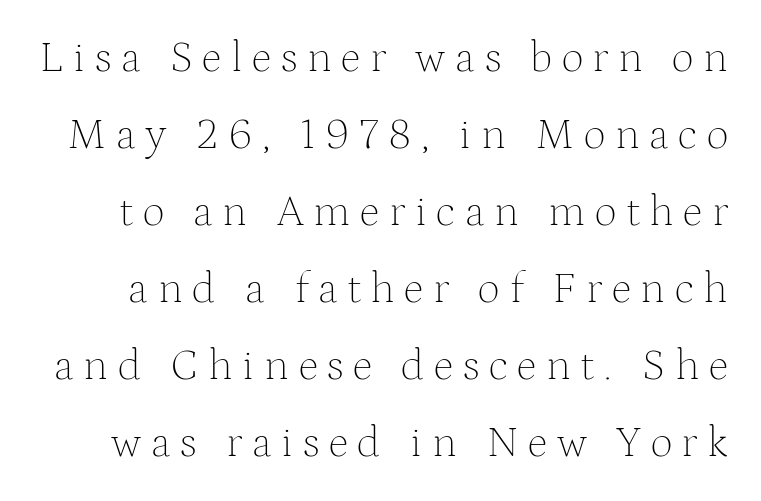
Tracking value appears strongly positive — letters spread wide. The designer went with a serif here, giving each stem small feet. These lines are rendered in a variable-pitch font. The specimen omits any rule beneath the text block's lines. Ink coverage per letter is moderate at most. This is roman type, the default non-slanted kind.
